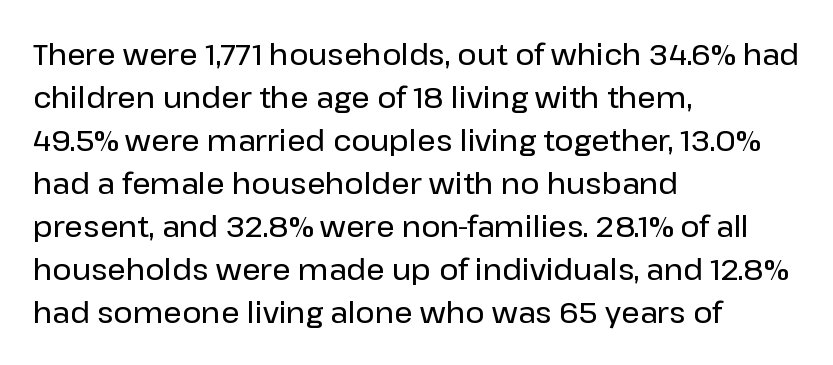
Nope, no serifs anywhere on these letters. If you drew a ruler down the left edge, every line would touch it. This is roman type, the default non-slanted kind. Plain, unruled lines of type.
